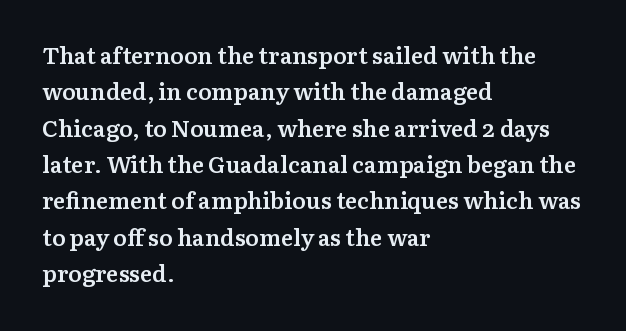
The image shows 23 px text type, upright; set left-aligned, normal line spacing (1.58x), normal letter spacing, not underlined.
